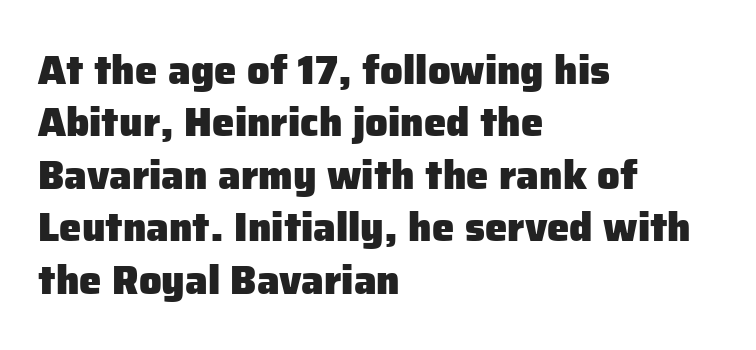
Q: Is the text bold? A: Yes.
Q: Is the text italic (slanted)? A: No, it is upright.
Q: Is the typeface a serif or a sans-serif typeface? A: Sans-serif.
Q: Is the text underlined? A: No.
Q: How is the paragraph aligned? A: Left-aligned.
Q: Is the spacing between letters normal or unusually wide? A: Normal.
Q: Is the spacing between lines tight, normal or loose? A: Normal.
Q: Width (condensed, normal, or wide)? A: Normal.
Q: Stroke contrast? A: Low.
Q: x-height? A: Medium.
Q: Monospaced? A: No.
